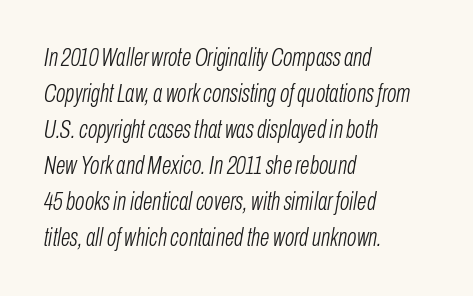
Slanted lettering throughout. A light-to-regular cut is what we see here. One glance says typical: line gaps are just what's usual. This rendering features lettering with no underline. Horizontal alignment here is leftward, the default for most running prose.
